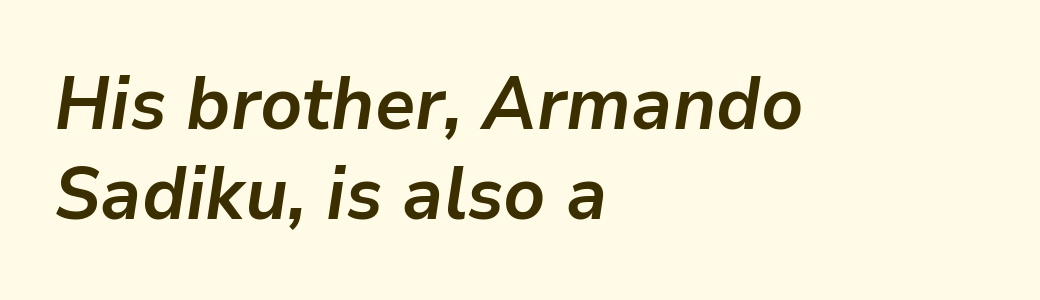
The image shows 74 px semibold type, italic (leaning right); set left-aligned, line spacing 1.21x, normal letter spacing, not underlined; low stroke contrast and a medium x-height.
